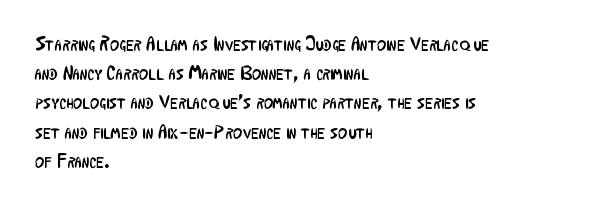
A normal amount of white space separates one row of letters from the next. The foot of each line stays bare and open. The ragged edge is on the right, which tells us the setting is flush left. This sample uses an upright cut, with every glyph sitting square on the baseline. No chunkiness to these letters — they're not bold. Does extra space separate the letters? No, they use regular spacing.
